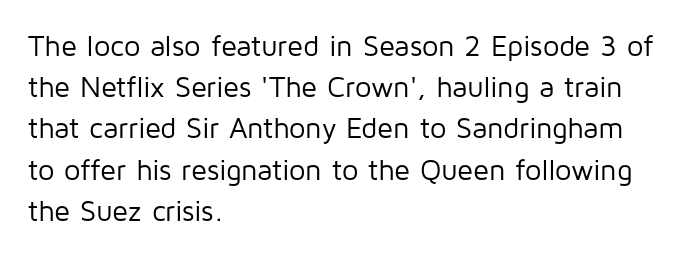
{"serif": "no", "italic": "no", "bold": "no", "weight": "regular", "width": "normal", "stroke_contrast": "low", "x_height": "medium", "monospaced": "no", "underline": "no", "align": "left", "line_spacing": "normal", "line_spacing_ratio": 1.42, "letter_spacing": "normal", "letter_spacing_em": 0.0, "glyph_px": 29}
